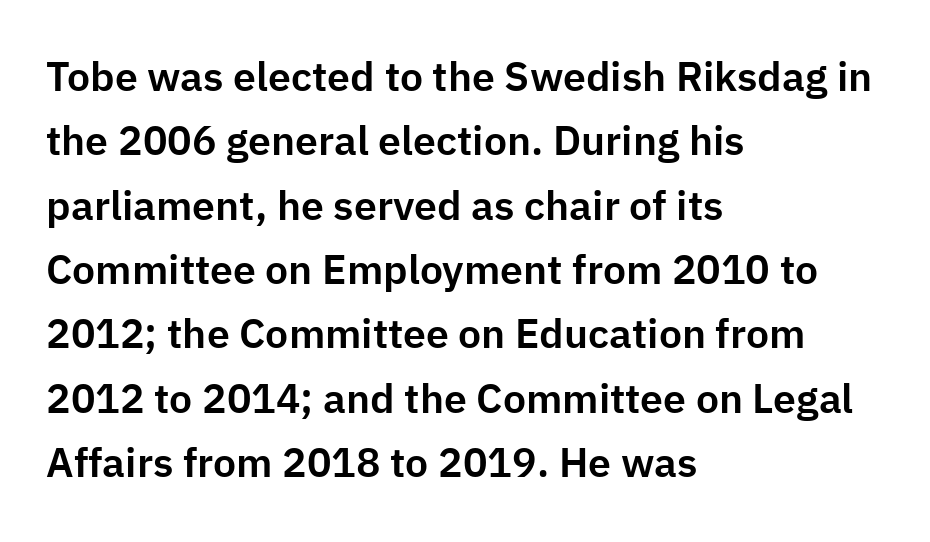
The ragged edge is on the right, which tells us the setting is flush left. Posture: upright roman. Note the varied advance widths — an 'i' is clearly narrower than an 'm'. Nothing sits at the stroke ends, so this counts as sans-serif. Nobody touched the tracking dial on this one.
